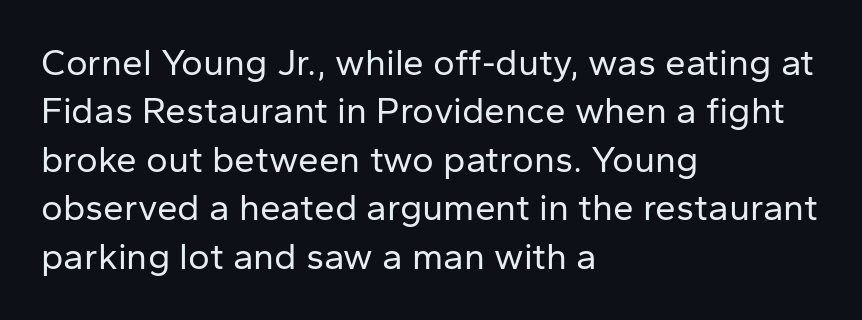
{"serif": "no", "italic": "no", "bold": "no", "weight": "regular", "width": "normal", "stroke_contrast": "low", "x_height": "medium", "monospaced": "no", "underline": "no", "align": "left", "line_spacing": "normal", "line_spacing_ratio": 1.31, "letter_spacing": "normal", "letter_spacing_em": 0.0, "glyph_px": 37}
